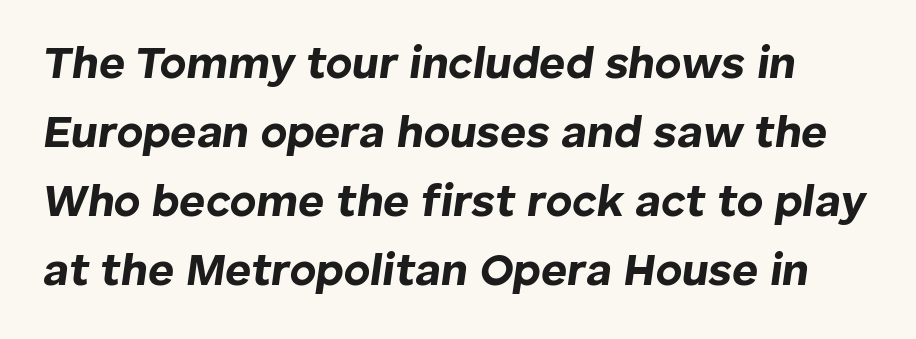
Line spacing here is normal. Plenty of ink on the page — the face is bold. Looks like regular typesetting: each glyph gets only the width it needs. Yep, that's italic — everything's leaning.
